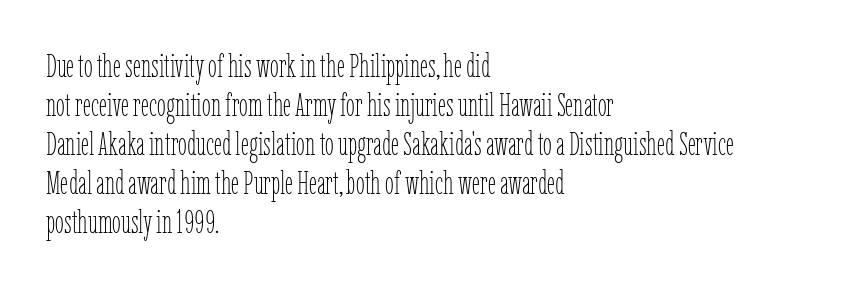
{"italic": "no", "bold": "no", "weight": "thin", "width": "condensed", "stroke_contrast": "low", "x_height": "medium", "monospaced": "no", "underline": "no", "align": "left", "line_spacing_ratio": 1.22, "letter_spacing": "normal", "letter_spacing_em": 0.0, "glyph_px": 32}
